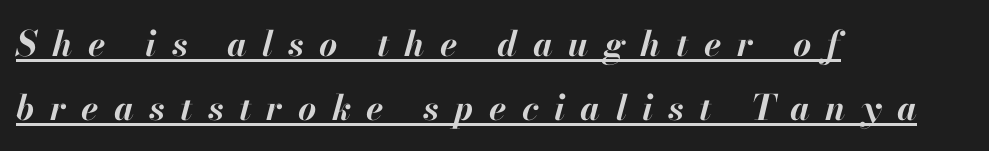
The image shows 35 px bold type, italic (leaning right); set left-aligned, line spacing 1.84x, unusually wide letter spacing (+0.44 em), underlined; high stroke contrast and a small x-height.
